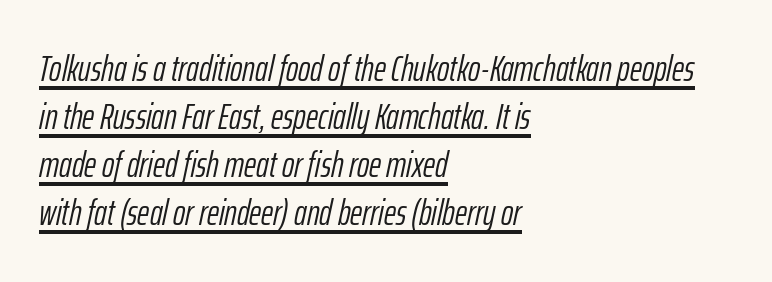
The image shows 37 px light, condensed type, italic (leaning right); set left-aligned, normal line spacing (1.3x), normal letter spacing, underlined; low stroke contrast and a medium x-height.
